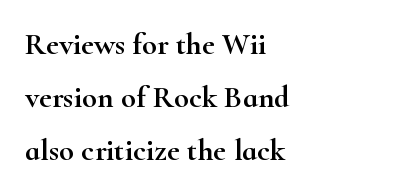
{"serif": "yes", "italic": "no", "width": "wide", "stroke_contrast": "high", "x_height": "small", "monospaced": "no", "underline": "no", "align": "left", "line_spacing_ratio": 1.71, "letter_spacing": "normal", "letter_spacing_em": 0.0, "glyph_px": 31}
